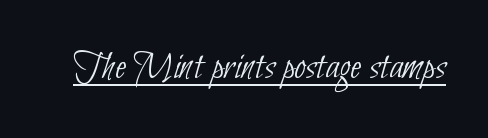
{"serif": "no", "bold": "no", "weight": "thin", "width": "condensed", "stroke_contrast": "low", "x_height": "small", "monospaced": "no", "underline": "yes", "letter_spacing": "normal", "letter_spacing_em": 0.0, "glyph_px": 41}
